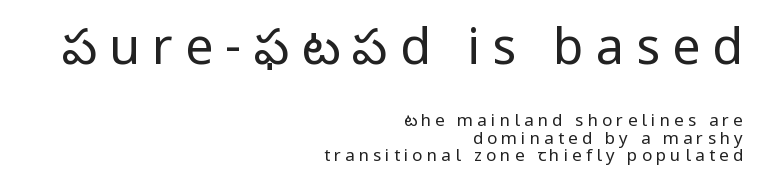
The specimen omits any rule beneath the text block's lines. The designer gave the opening block more size than the closing block. A typesetter would label this face a sans. Vertical stems look standard width or narrower in stroke. The letters stand straight up with perfectly vertical stems. A typesetter would call this leading minimal, almost set solid.
